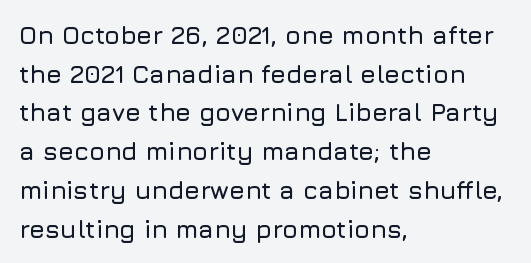
The image shows 25 px text type, upright; set left-aligned, normal line spacing (1.55x), normal letter spacing, not underlined.
